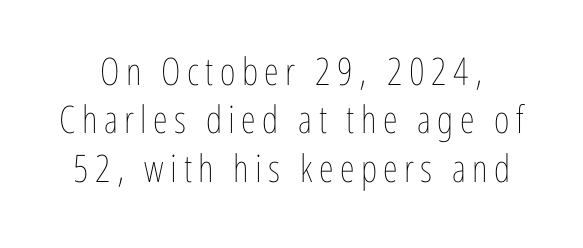
The image shows 38 px thin, condensed type, upright; set normal line spacing (1.27x), not underlined; low stroke contrast and a medium x-height.
